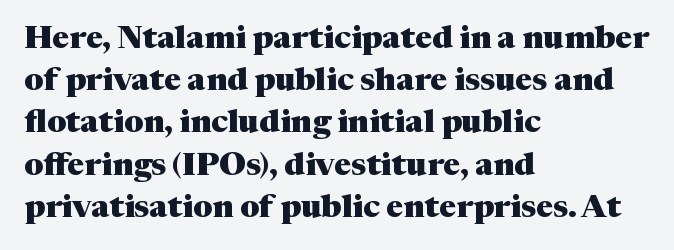
Think of a printed novel: that variable character pitch is what you see here. If you drew a line through each stem, it would be perfectly vertical. The gap between lines stays unmarked. Regarding leading, the lines here are spaced in the standard way. These lines keep a tight, regular rhythm from letter to letter. The rendering shows small feet on the letterforms — a serif design.
